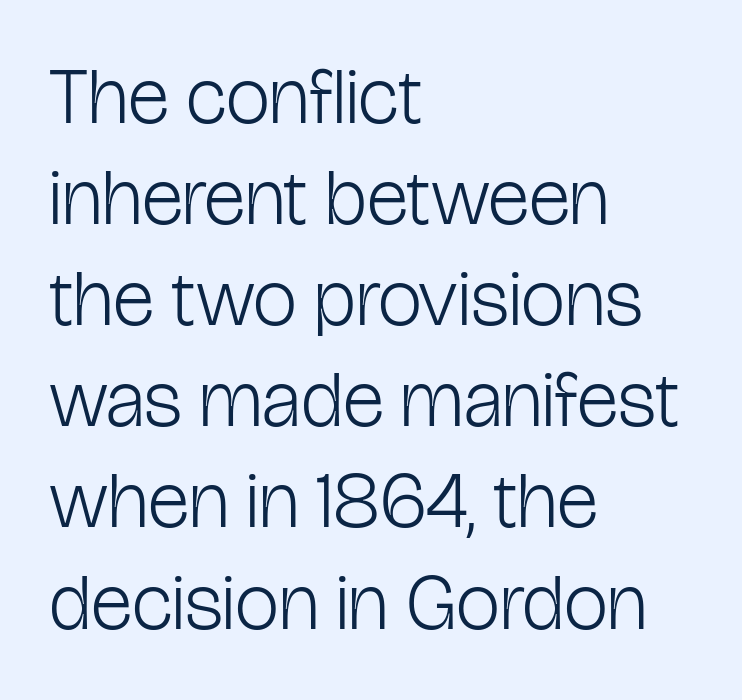
The image shows 79 px light, condensed sans-serif type, upright; set left-aligned, normal line spacing (1.28x), normal letter spacing, not underlined; low stroke contrast and a medium x-height.
